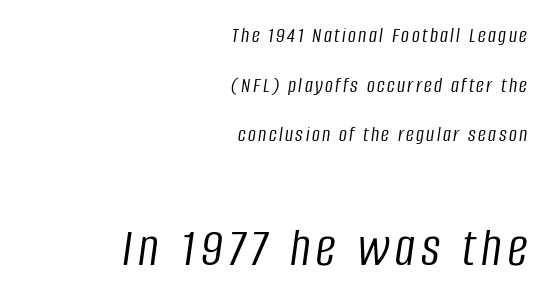
Q: Is the text bold? A: No.
Q: Is the text italic (slanted)? A: Yes, it leans right by about 8 degrees.
Q: Is the text underlined? A: No.
Q: How is the paragraph aligned? A: Right-aligned.
Q: Is the spacing between lines tight, normal or loose? A: Loose.
Q: Which block of text is set in a larger size, the first (top) or the second (bottom)? A: The second (bottom) one.
Q: Width (condensed, normal, or wide)? A: Condensed.
Q: Stroke contrast? A: Low.
Q: x-height? A: Large.
Q: Monospaced? A: No.
